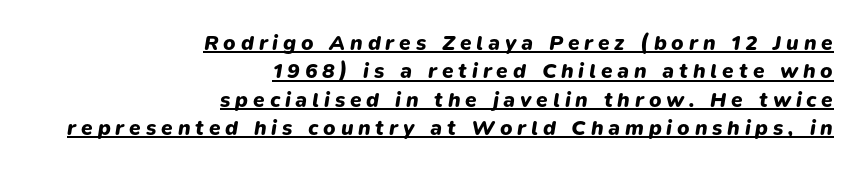
{"italic": "yes", "lean": "right", "slant_degrees": 9, "bold": "yes", "underline": "yes", "align": "right", "line_spacing": "normal", "line_spacing_ratio": 1.35, "letter_spacing": "wide", "letter_spacing_em": 0.23, "glyph_px": 21}
